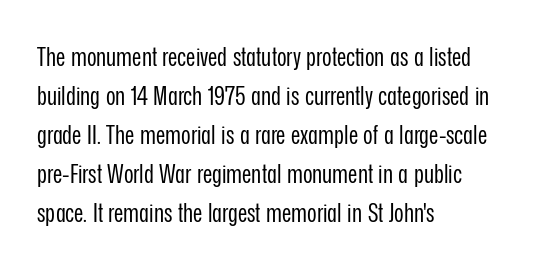
The image shows 26 px text type, upright; set left-aligned, normal line spacing (1.5x), normal letter spacing, not underlined.
